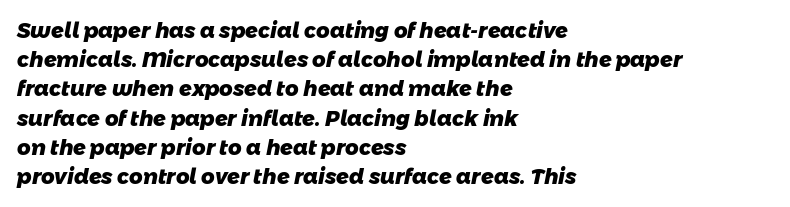
Set as a true bold cut, around the 700 mark. How would I describe the line gaps? Plain and ordinary. The lines are quadded left. Descenders hang freely into open space. Characters follow at the spacing the type designer built in.
